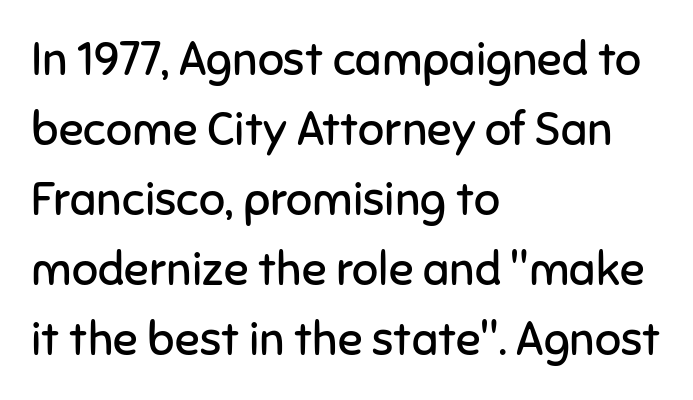
The space directly below the letters is spotless. These lines sit exactly where default settings would place them. Casual observation: everything's shoved over to the left. The tracking reads as untouched default to a designer's eye. Varying glyph widths throughout — classic text-font behaviour.
